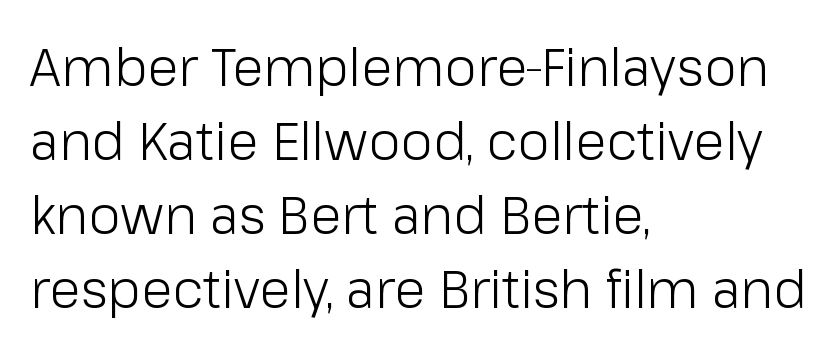
The image shows 52 px light sans-serif type, upright; set left-aligned, normal line spacing (1.42x), normal letter spacing, not underlined; low stroke contrast and a medium x-height.
